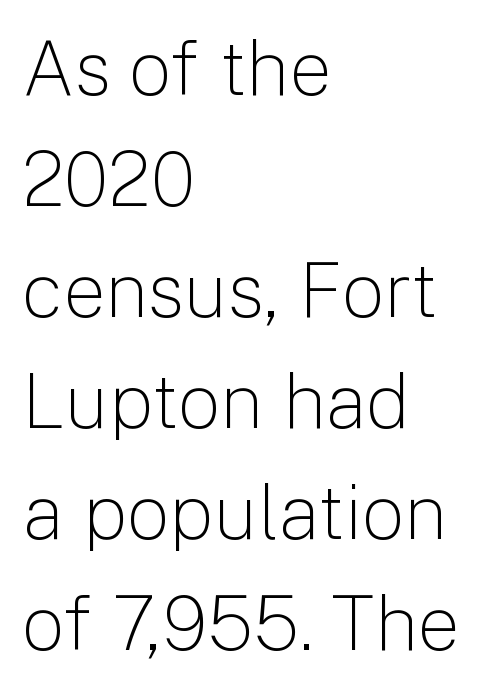
{"serif": "no", "italic": "no", "bold": "no", "weight": "light", "width": "normal", "stroke_contrast": "low", "x_height": "medium", "monospaced": "no", "underline": "no", "align": "left", "line_spacing": "normal", "line_spacing_ratio": 1.46, "letter_spacing": "normal", "letter_spacing_em": 0.0, "glyph_px": 76}
